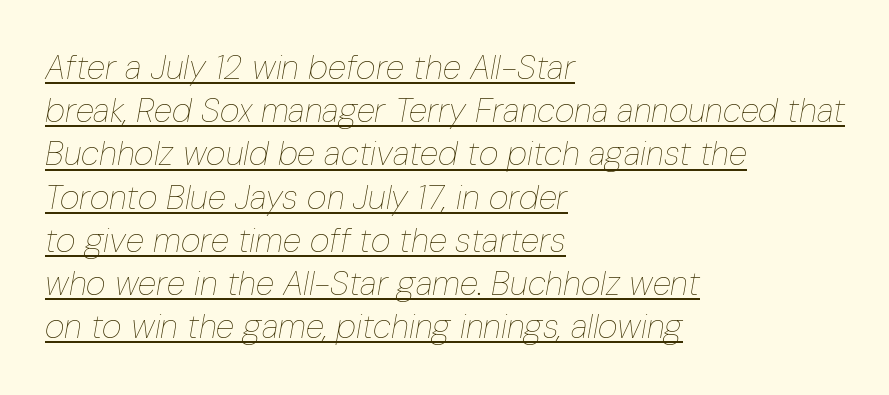
How are the letters spaced? Ordinarily, with no added tracking. Looks like regular typesetting: each glyph gets only the width it needs. Underlining? Definitely there. The font sits on the lighter half of the weight spectrum, regular included. Teacher's note: observe the even left margin — that is flush-left alignment.
